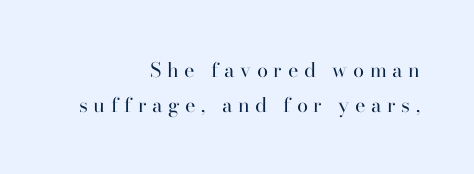
Stroke mass is kept to a normal reading level or below. What stands out about the letter spacing? Its width — letters are far apart. Does the copy run flush right? Yes — the right margin is perfectly even. Underlining? Definitely not there.
